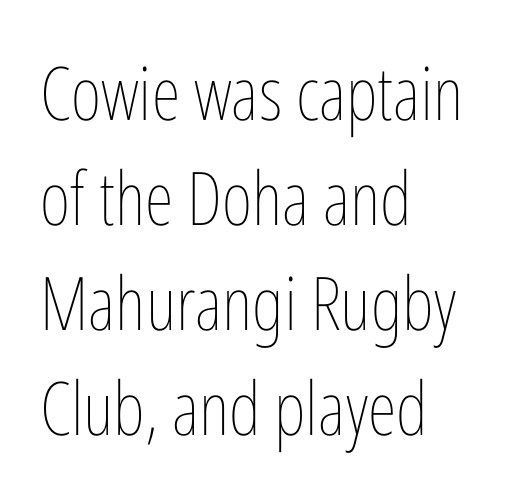
{"italic": "no", "bold": "no", "weight": "thin", "width": "condensed", "stroke_contrast": "low", "x_height": "medium", "monospaced": "no", "underline": "no", "align": "left", "line_spacing": "normal", "line_spacing_ratio": 1.42, "letter_spacing": "normal", "letter_spacing_em": 0.0, "glyph_px": 74}
